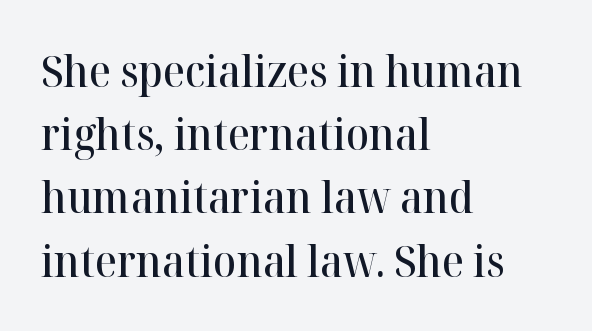
The image shows 43 px semibold serif type, upright; set left-aligned, normal line spacing (1.47x), normal letter spacing, not underlined; high stroke contrast and a medium x-height.
